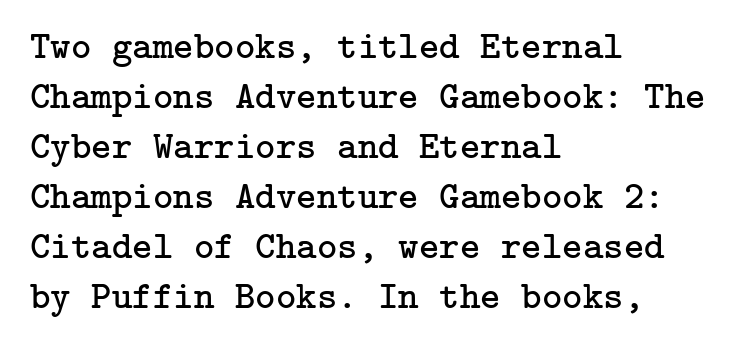
Which margin do the lines hug? The left one — the right edge is uneven. Vertical strokes here are truly vertical. Characters follow at the spacing the type designer built in. The string is rendered with underlining switched off.
